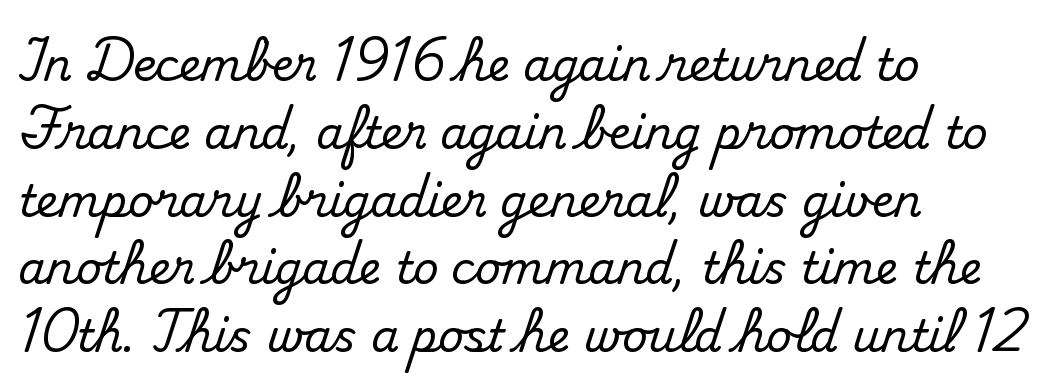
Students, observe: this is what conventionally led text looks like. The rendering uses natural spacing where letterforms have individual widths. The font family rendered here belongs to the serif group.
